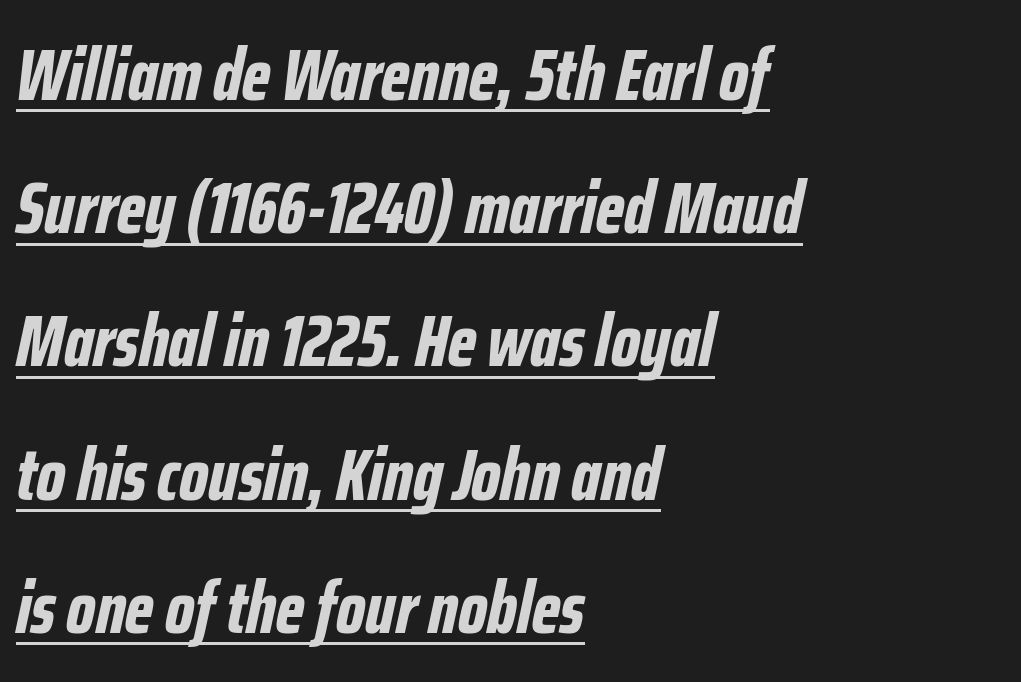
{"italic": "yes", "lean": "right", "slant_degrees": 12, "bold": "yes", "weight": "bold", "width": "condensed", "stroke_contrast": "low", "x_height": "medium", "monospaced": "no", "underline": "yes", "align": "left", "line_spacing_ratio": 1.8, "letter_spacing": "normal", "letter_spacing_em": 0.0, "glyph_px": 74}
